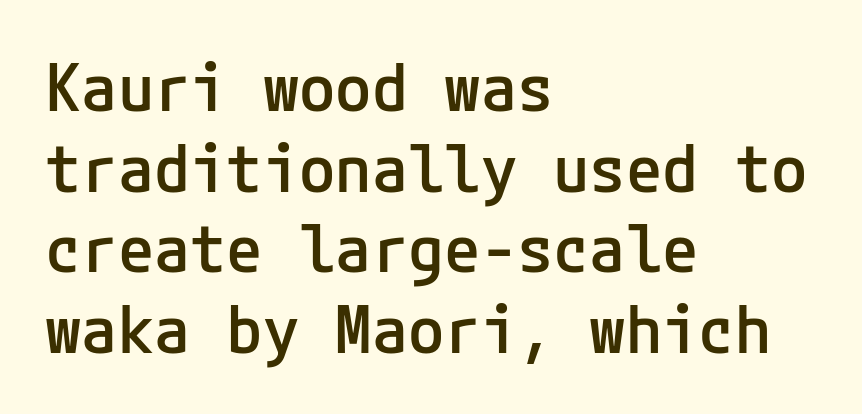
Q: Is the text bold? A: Semi-bold.
Q: Is the text italic (slanted)? A: No, it is upright.
Q: Is the typeface a serif or a sans-serif typeface? A: Sans-serif.
Q: Is the text underlined? A: No.
Q: How is the paragraph aligned? A: Left-aligned.
Q: Is the spacing between letters normal or unusually wide? A: Normal.
Q: Width (condensed, normal, or wide)? A: Normal.
Q: Stroke contrast? A: Low.
Q: x-height? A: Medium.
